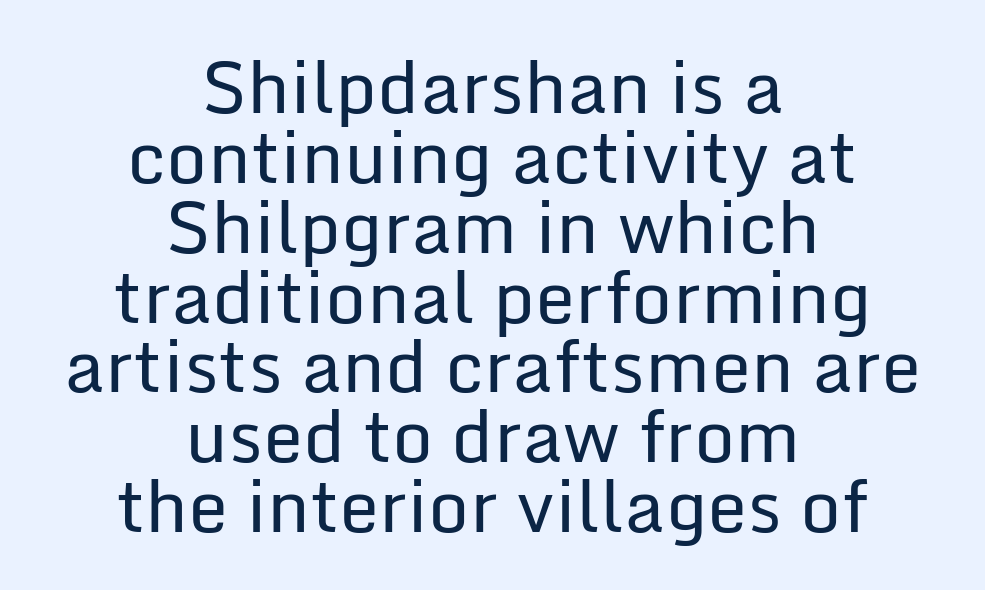
Nothing sits at the stroke ends, so this counts as sans-serif. Rule under the text: the space is simply empty. Summary of weight: not heavy and not bold. Note the varied advance widths — an 'i' is clearly narrower than an 'm'. Each line is balanced around a shared central axis. Is there much room between lines? No — they nearly touch.
